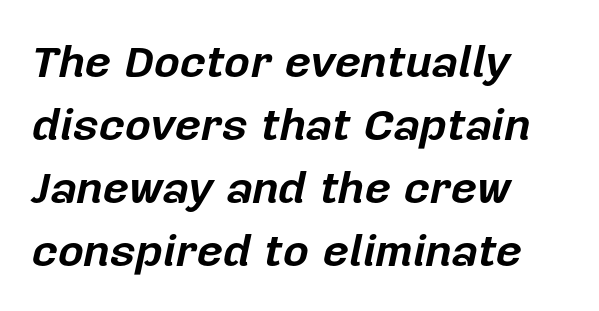
Q: Is the text bold? A: Yes.
Q: Is the text italic (slanted)? A: Yes, it leans right by about 12 degrees.
Q: Is the text underlined? A: No.
Q: How is the paragraph aligned? A: Left-aligned.
Q: Is the spacing between letters normal or unusually wide? A: Normal.
Q: Is the spacing between lines tight, normal or loose? A: Normal.
Q: Width (condensed, normal, or wide)? A: Normal.
Q: Stroke contrast? A: Low.
Q: x-height? A: Medium.
Q: Monospaced? A: No.
